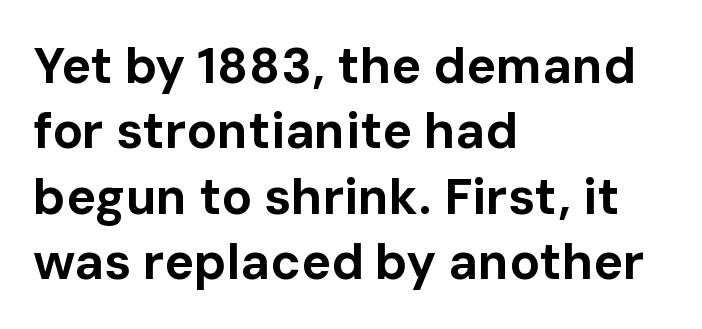
Casual observation: everything's shoved over to the left. These lines keep a tight, regular rhythm from letter to letter. Is this a fixed-width face? No — the glyphs have proportional, varying widths. Letterform terminals end flat and unadorned throughout the passage.
